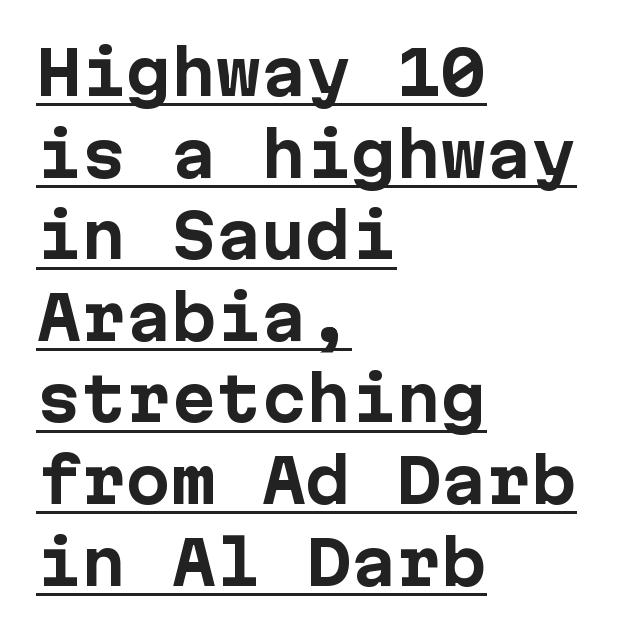
{"serif": "no", "italic": "no", "bold": "yes", "weight": "bold", "width": "normal", "stroke_contrast": "low", "x_height": "medium", "underline": "yes", "align": "left", "line_spacing": "normal", "line_spacing_ratio": 1.36, "letter_spacing": "normal", "letter_spacing_em": 0.0, "glyph_px": 60}
